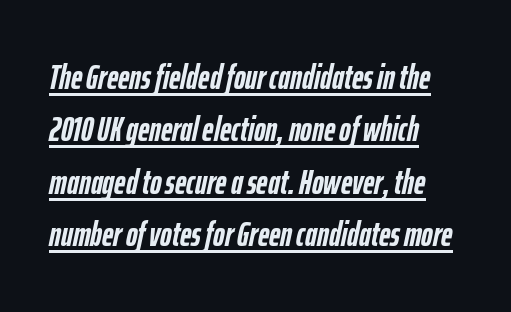
Q: Is the text bold? A: Yes.
Q: Is the text italic (slanted)? A: Yes, it leans right by about 12 degrees.
Q: Is the text underlined? A: Yes.
Q: How is the paragraph aligned? A: Left-aligned.
Q: Is the spacing between letters normal or unusually wide? A: Normal.
Q: Is the spacing between lines tight, normal or loose? A: Normal.
Q: Width (condensed, normal, or wide)? A: Condensed.
Q: Stroke contrast? A: Low.
Q: x-height? A: Medium.
Q: Monospaced? A: No.
